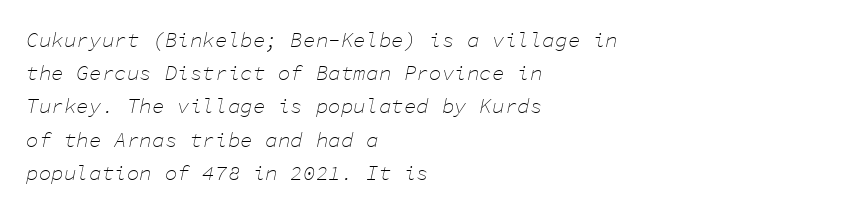
{"italic": "yes", "lean": "right", "slant_degrees": 11, "bold": "no", "underline": "no", "align": "left", "line_spacing": "normal", "line_spacing_ratio": 1.58, "letter_spacing": "normal", "letter_spacing_em": 0.0, "glyph_px": 21}
